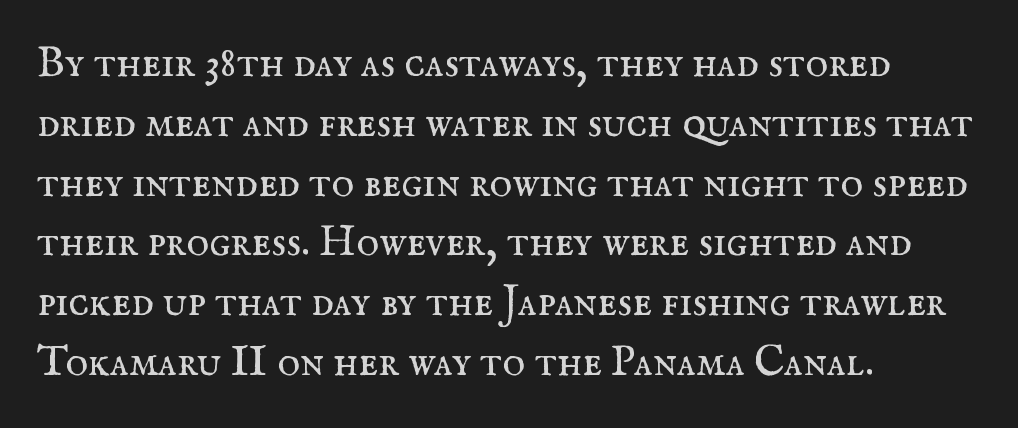
Counters stay open thanks to moderate or lighter strokes. Line starts are locked; line ends wander. Characters follow at the spacing the type designer built in. The passage shown is typed in a proportional face where columns would drift. Do the letters lean? They stand straight.
